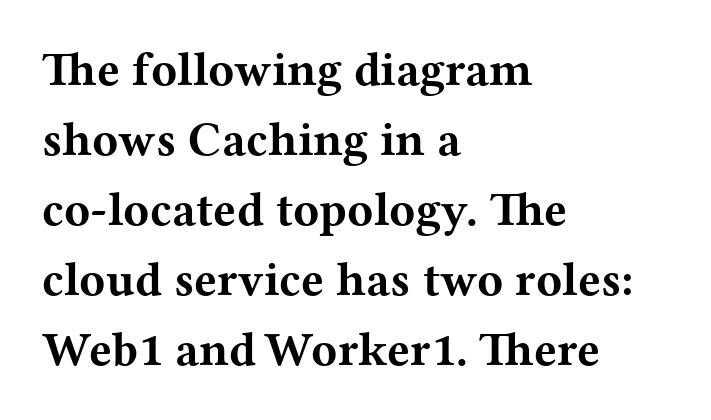
The image shows 48 px bold, wide serif type, upright; set left-aligned, normal line spacing (1.46x), normal letter spacing, not underlined; medium stroke contrast and a medium x-height.
